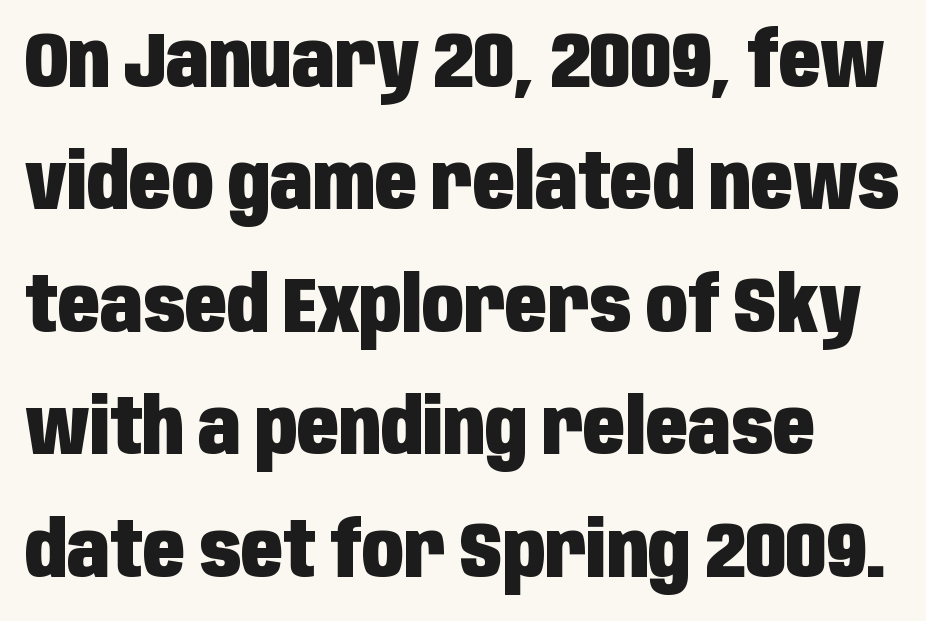
The font family rendered here belongs to the sans-serif group. Ordinary non-slanted type is in use. The sample has been set heavy, in full bold. Vertically, the passage feels balanced, rows spaced as you'd expect. The words here are not underlined. Is this a fixed-width face? No — the glyphs have proportional, varying widths.
